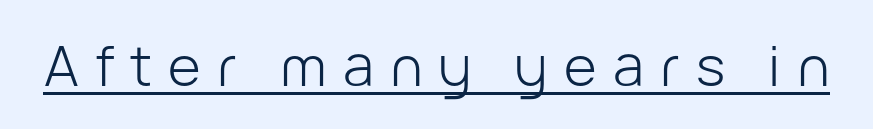
Q: Is the text bold? A: No.
Q: Is the text italic (slanted)? A: No, it is upright.
Q: Is the typeface a serif or a sans-serif typeface? A: Sans-serif.
Q: Is the text underlined? A: Yes.
Q: Is the spacing between letters normal or unusually wide? A: Unusually wide.
Q: Width (condensed, normal, or wide)? A: Normal.
Q: Stroke contrast? A: Low.
Q: x-height? A: Medium.
Q: Monospaced? A: No.
